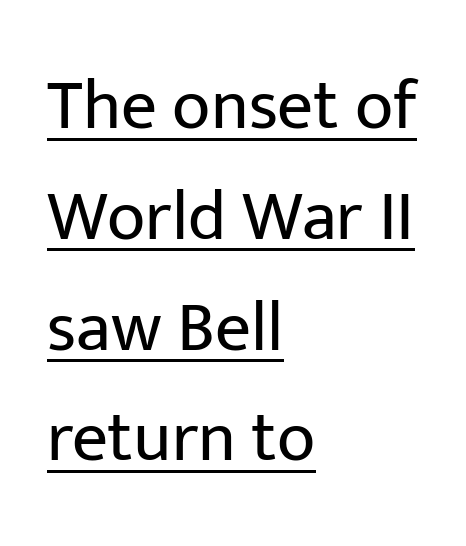
Q: Is the text bold? A: No.
Q: Is the text italic (slanted)? A: No, it is upright.
Q: Is the typeface a serif or a sans-serif typeface? A: Sans-serif.
Q: Is the text underlined? A: Yes.
Q: How is the paragraph aligned? A: Left-aligned.
Q: Is the spacing between letters normal or unusually wide? A: Normal.
Q: Is the spacing between lines tight, normal or loose? A: Normal.
Q: Width (condensed, normal, or wide)? A: Normal.
Q: Stroke contrast? A: Low.
Q: x-height? A: Medium.
Q: Monospaced? A: No.
